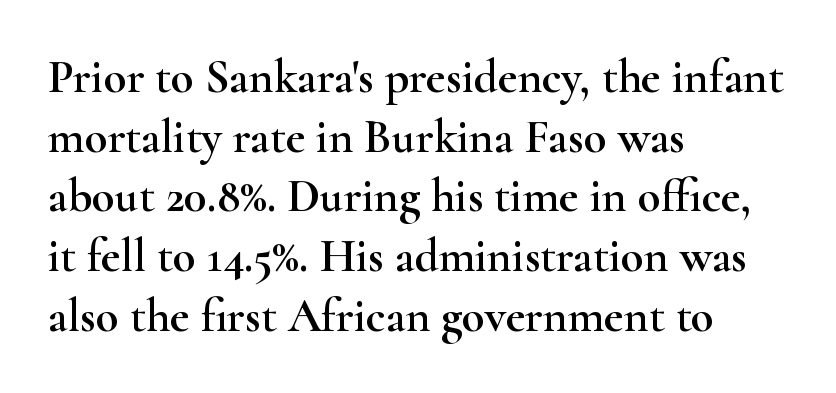
The image shows 47 px wide serif type, upright; set left-aligned, normal line spacing (1.27x), normal letter spacing, not underlined; high stroke contrast and a small x-height.
